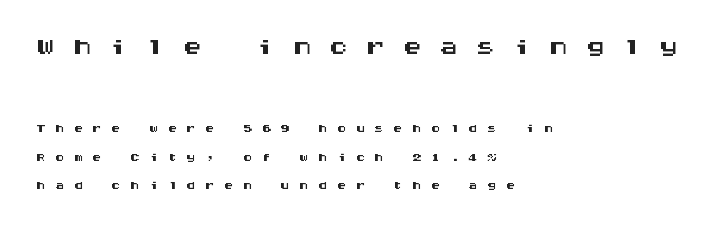
The image shows 39 px wide sans-serif type, upright, monospaced; set left-aligned, normal line spacing (1.43x), unusually wide letter spacing (+0.44 em), not underlined; the first (top) block is 1.95x larger; medium stroke contrast and a large x-height.
